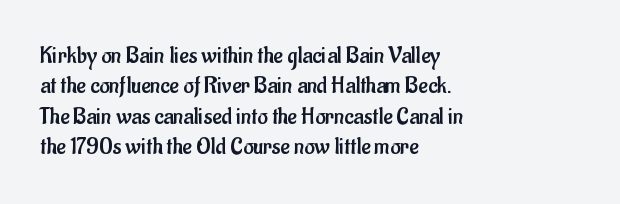
Nope, not italic — everything's standing straight. Only glyphs here, with clear space below each row. Leftover space on each line is placed entirely after the last word. The gaps between neighbouring characters are ordinary and unremarkable. A light-to-regular cut is what we see here.
